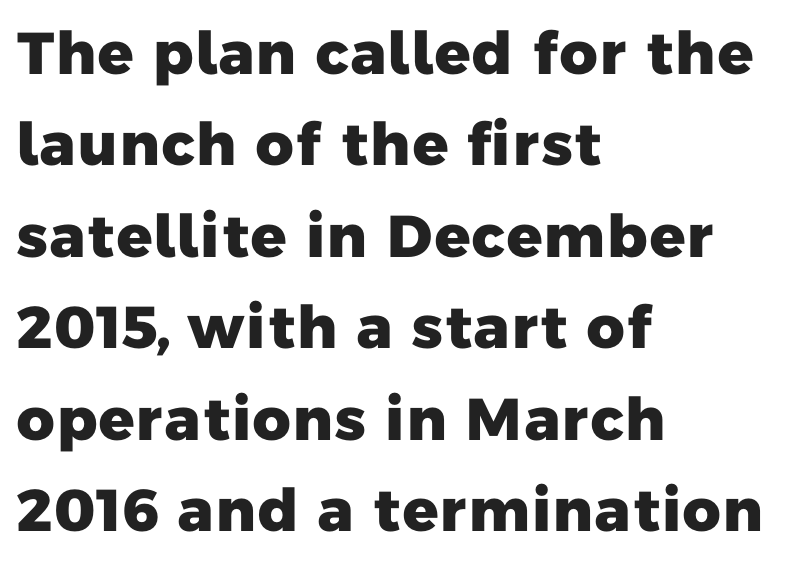
Q: Is the text bold? A: Yes.
Q: Is the typeface a serif or a sans-serif typeface? A: Sans-serif.
Q: Is the text underlined? A: No.
Q: How is the paragraph aligned? A: Left-aligned.
Q: Is the spacing between letters normal or unusually wide? A: Normal.
Q: Is the spacing between lines tight, normal or loose? A: Normal.
Q: Width (condensed, normal, or wide)? A: Normal.
Q: Stroke contrast? A: Low.
Q: x-height? A: Medium.
Q: Monospaced? A: No.
